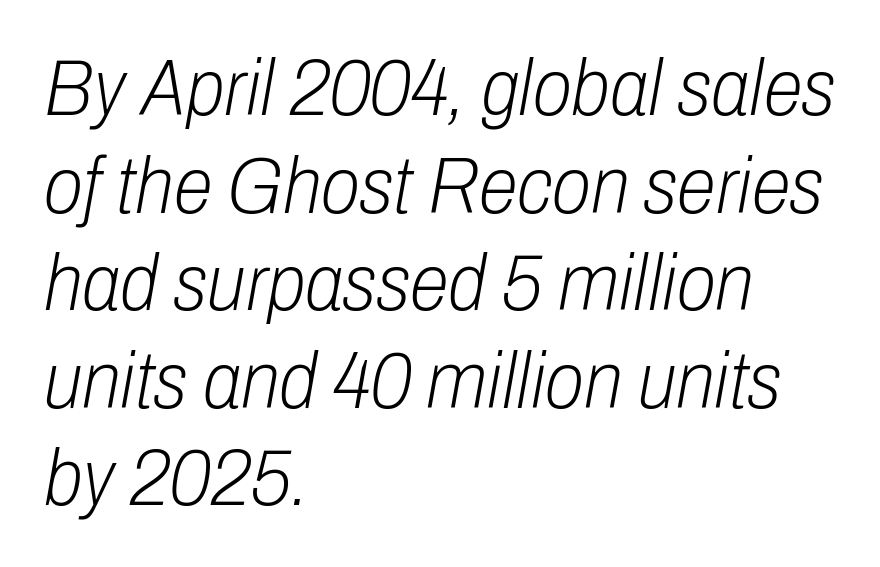
The space directly below the letters is spotless. Looks like regular typesetting: each glyph gets only the width it needs. The gaps between neighbouring characters are ordinary and unremarkable. The paragraph shown leans on its left margin. Tall strokes in this sample are angled rather than plumb.
